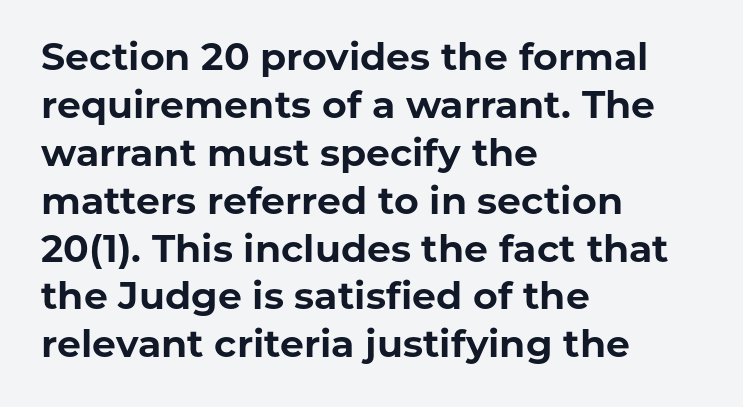
The image shows 38 px bold sans-serif type, upright; set left-aligned, normal line spacing (1.26x), normal letter spacing, not underlined; low stroke contrast and a medium x-height.
